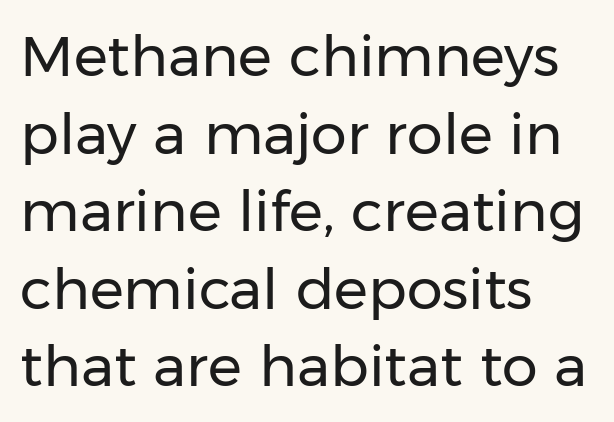
The image shows 57 px regular-weight sans-serif type, upright; set left-aligned, normal line spacing (1.36x), normal letter spacing, not underlined; low stroke contrast and a medium x-height.
